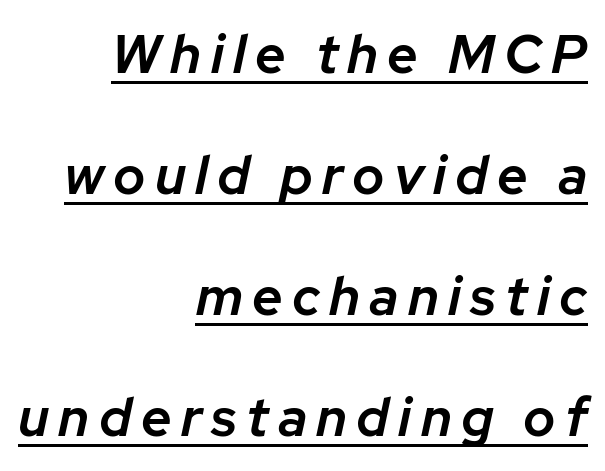
{"italic": "yes", "lean": "right", "slant_degrees": 12, "bold": "semi", "weight": "semibold", "width": "normal", "stroke_contrast": "low", "x_height": "medium", "monospaced": "no", "underline": "yes", "align": "right", "line_spacing": "loose", "line_spacing_ratio": 2.24, "glyph_px": 54}
